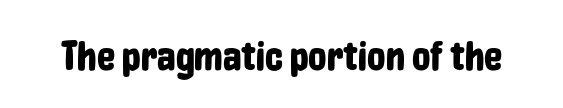
Q: Is the text italic (slanted)? A: No, it is upright.
Q: Is the typeface a serif or a sans-serif typeface? A: Sans-serif.
Q: Is the text underlined? A: No.
Q: Is the spacing between letters normal or unusually wide? A: Normal.
Q: Width (condensed, normal, or wide)? A: Condensed.
Q: Stroke contrast? A: Low.
Q: x-height? A: Medium.
Q: Monospaced? A: No.
